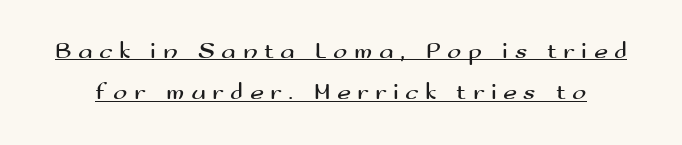
{"italic": "no", "bold": "no", "underline": "yes", "line_spacing_ratio": 1.72, "letter_spacing": "wide", "letter_spacing_em": 0.27, "glyph_px": 24}
